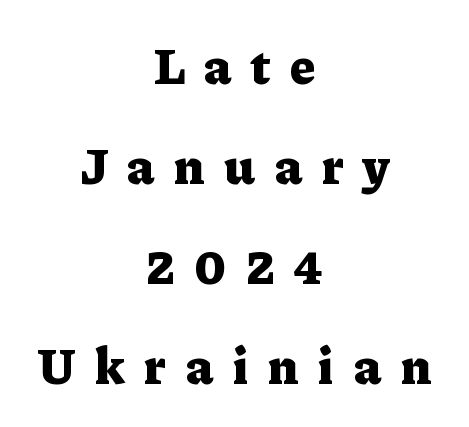
This sample uses expanded letter spacing, leaving extra air between glyphs. Character widths vary here, with narrow letters taking less room than wide ones. Vertical strokes here are truly vertical. Only glyphs here, with clear space below each row. The letters are bold, with thick, heavy strokes.
